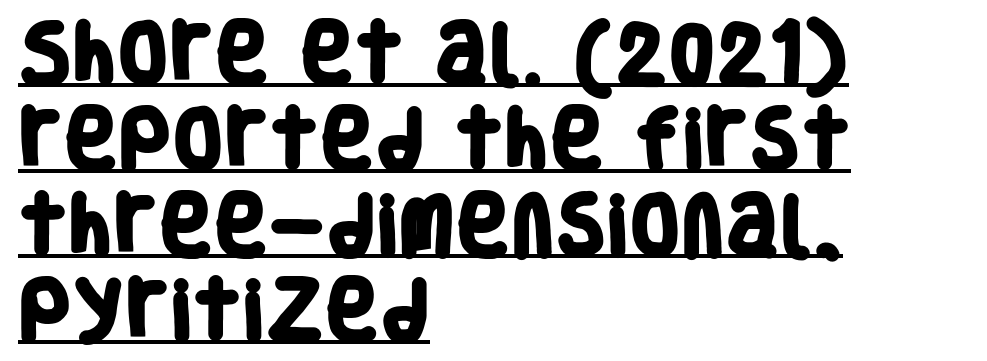
Teacher's note: observe the even left margin — that is flush-left alignment. This sample uses plain, unmodified letter spacing. A rule runs beneath these lines of type. Compared with typical paragraphs, the rows here are spaced about the same.
